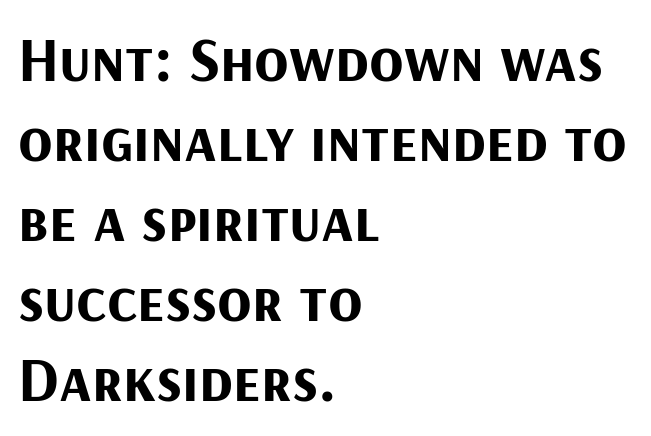
Caption: standard tracking, unaltered. Heavy, bold letterforms. This is sans-serif lettering, the kind often seen on screens and signage. This is the regular roman posture of the typeface. The designer left line spacing at the default.
